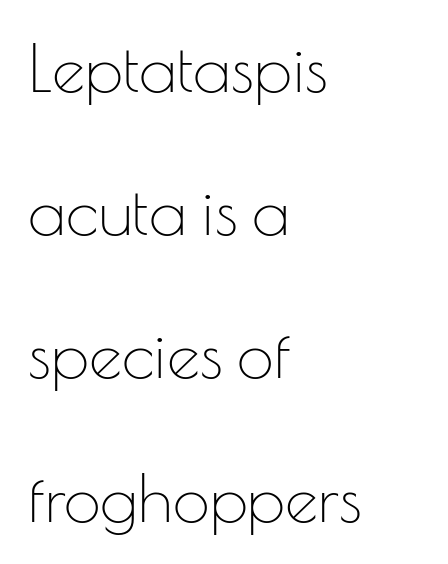
The image shows 66 px thin sans-serif type, upright; set left-aligned, loose line spacing (2.17x), normal letter spacing, not underlined; low stroke contrast and a small x-height.
